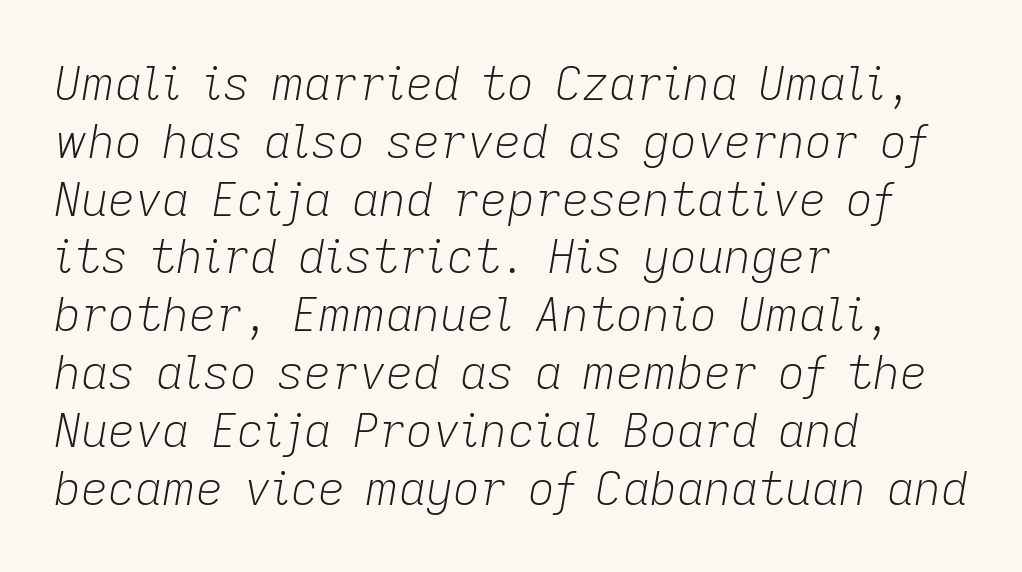
A light-to-regular cut is what we see here. Letters rest on an invisible, unmarked baseline. Slant detected: the letters are inclined. Teacher's note: observe the even left margin — that is flush-left alignment. These lines are rendered in a variable-pitch font. There is no visible air inserted between adjacent glyphs.
